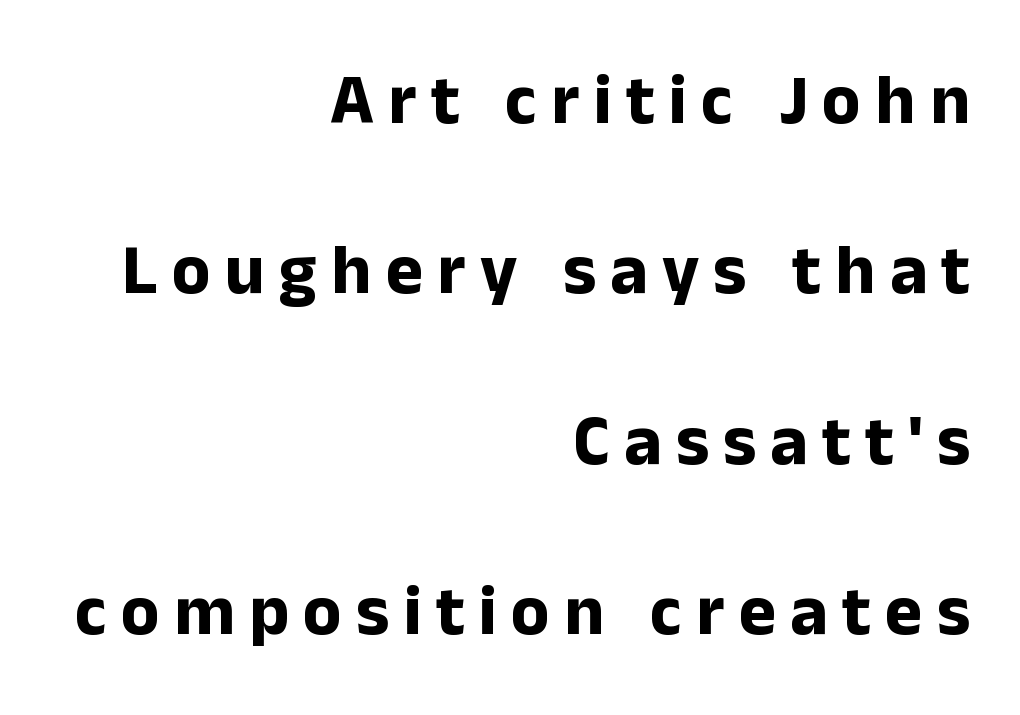
The image shows 71 px bold sans-serif type, upright; set right-aligned, loose line spacing (2.4x), unusually wide letter spacing (+0.2 em), not underlined; low stroke contrast and a medium x-height.
